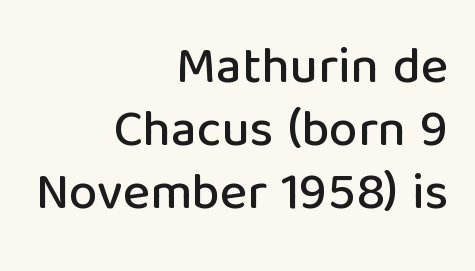
Q: Is the text italic (slanted)? A: No, it is upright.
Q: Is the typeface a serif or a sans-serif typeface? A: Sans-serif.
Q: Is the text underlined? A: No.
Q: How is the paragraph aligned? A: Right-aligned.
Q: Is the spacing between letters normal or unusually wide? A: Normal.
Q: Width (condensed, normal, or wide)? A: Normal.
Q: Stroke contrast? A: Low.
Q: x-height? A: Medium.
Q: Monospaced? A: No.
